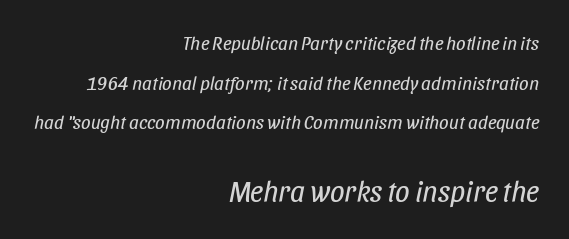
The type is set solid horizontally, with unmodified tracking. Does the leading feel generous? Absolutely, it's lavish. Larger block? The one below; the one above is distinctly smaller. Looks like regular typesetting: each glyph gets only the width it needs. The passage shown leans; its letterforms are oblique. The font is comparable to plain body text, perhaps lighter.
